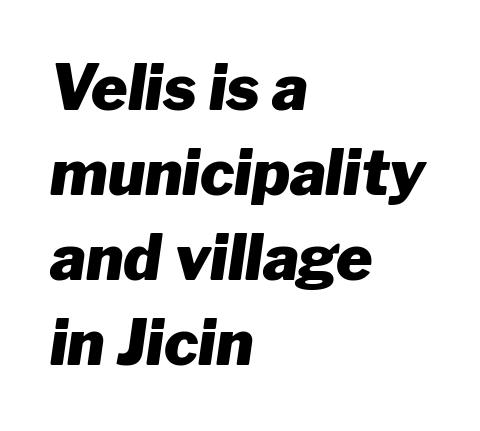
{"italic": "yes", "lean": "right", "slant_degrees": 8, "bold": "yes", "weight": "heavy", "width": "normal", "stroke_contrast": "low", "x_height": "medium", "monospaced": "no", "underline": "no", "align": "left", "line_spacing": "normal", "line_spacing_ratio": 1.37, "letter_spacing": "normal", "letter_spacing_em": 0.0, "glyph_px": 62}
